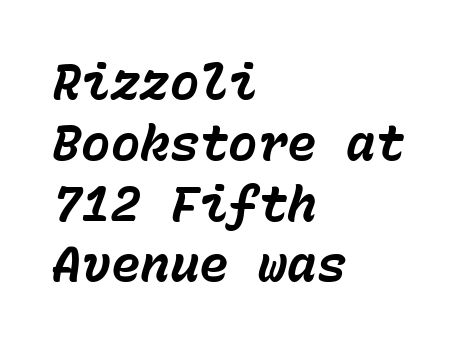
Check under the words: just untouched page. Horizontal alignment here is leftward, the default for most running prose. Compared with typical body copy, the letter spacing here is the same. The face used here is monospaced, like something from a code editor.
